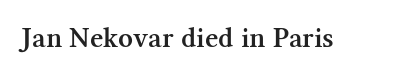
The image shows 29 px semibold serif type, upright; set normal letter spacing, not underlined; medium stroke contrast and a medium x-height.
